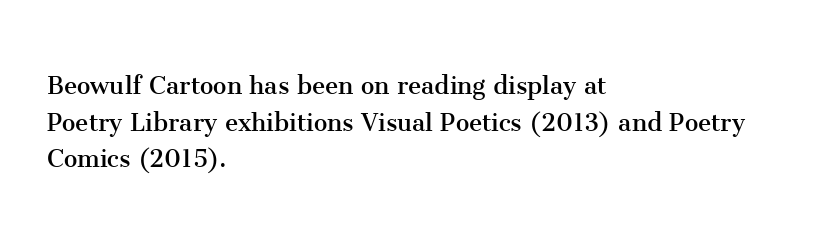
The image shows 30 px regular-weight serif type, upright; set left-aligned, line spacing 1.22x, normal letter spacing, not underlined; medium stroke contrast and a medium x-height.
